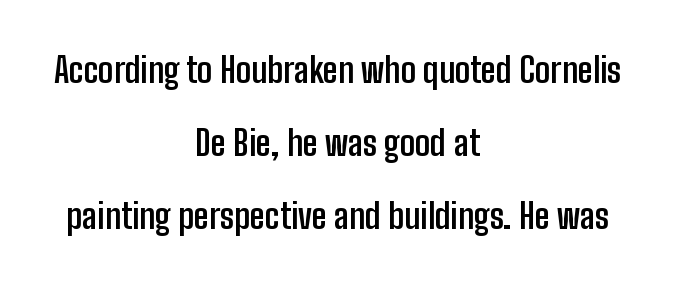
{"serif": "no", "italic": "no", "bold": "yes", "weight": "semibold", "width": "condensed", "stroke_contrast": "low", "x_height": "medium", "monospaced": "no", "underline": "no", "align": "center", "line_spacing": "loose", "line_spacing_ratio": 2.15, "letter_spacing": "normal", "letter_spacing_em": 0.0, "glyph_px": 34}
